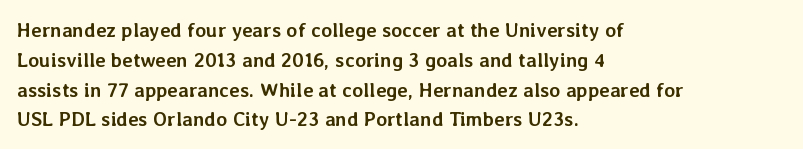
Summary of weight: heavy, a full bold. This sample is left-justified, so line endings fall wherever the words run out. The type sits square on the baseline with zero lean. The lines sit at an ordinary, default distance from one another. A bare baseline throughout the passage. This sample uses plain, unmodified letter spacing.
